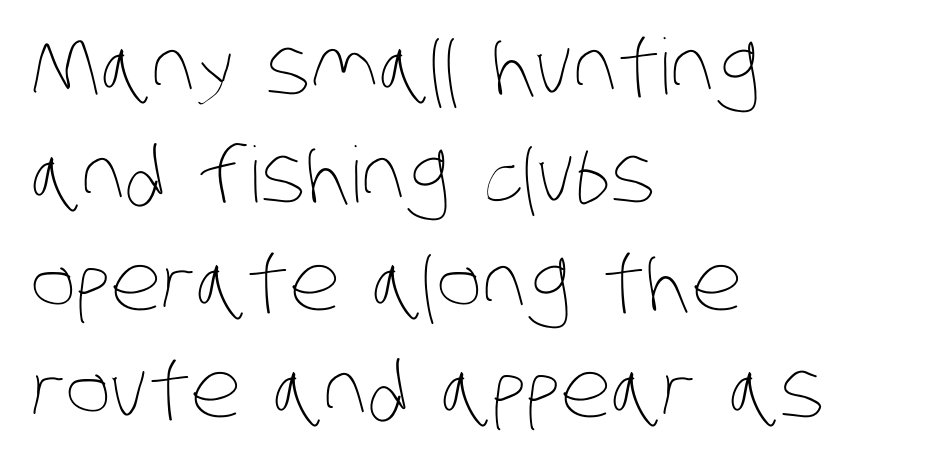
Q: Is the text bold? A: No.
Q: Is the text underlined? A: No.
Q: How is the paragraph aligned? A: Left-aligned.
Q: Is the spacing between letters normal or unusually wide? A: Normal.
Q: Is the spacing between lines tight, normal or loose? A: Normal.
Q: Width (condensed, normal, or wide)? A: Condensed.
Q: Stroke contrast? A: Low.
Q: x-height? A: Large.
Q: Monospaced? A: No.
